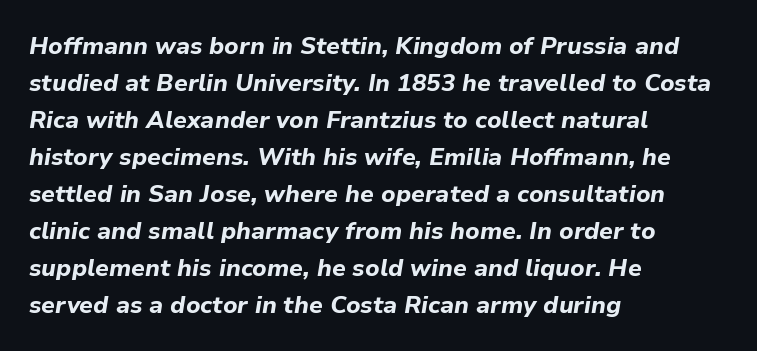
{"italic": "yes", "lean": "right", "slant_degrees": 9, "bold": "yes", "underline": "no", "align": "left", "line_spacing": "normal", "line_spacing_ratio": 1.54, "letter_spacing": "normal", "letter_spacing_em": 0.0, "glyph_px": 24}
